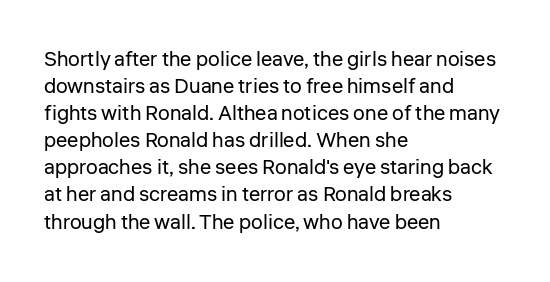
The passage shown is not underscored anywhere. Summary of vertical rhythm: regular, with standard interline spacing. The rag falls on the right side of this text block. Notice how the stems are strictly vertical — no italics here. Vertical stems look standard width or narrower in stroke.
